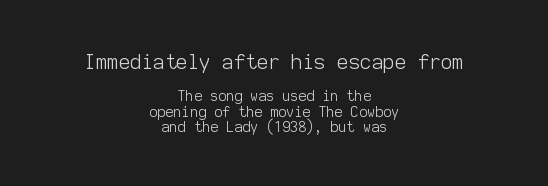
The image shows 20 px text type, upright; set centered, tight line spacing (1.11x), normal letter spacing, not underlined; the first (top) block is 1.43x larger.
